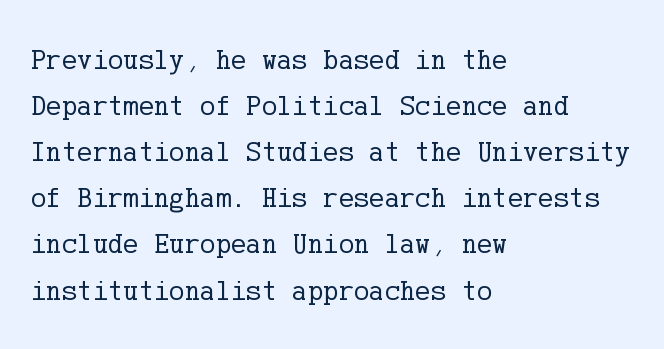
Typeset ragged right — the left edge is the straight one. Ordinary non-slanted type is in use. This rendering employs a face with finishing strokes, i.e., a serif. Has an underline been added? It has not.
